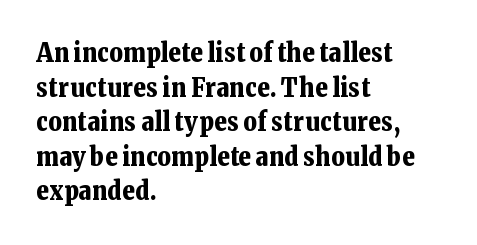
Do the letters lean? They stand straight. Standard letterfit; no display-style spreading of the glyphs. The strip under each line holds only bare page. The rendering anchors every line to the left-hand side. The glyphs have the mass of a bold cut. Quick note: interline space is typical.
